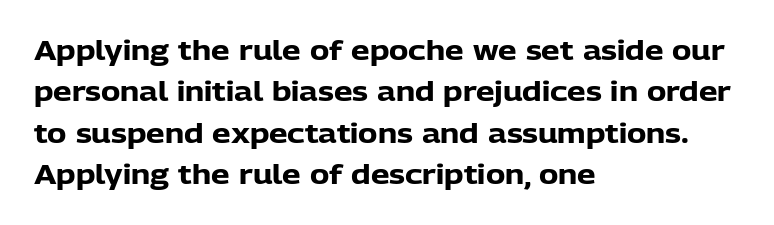
Descenders are the only things crossing below the line. Honestly, the row spacing looks completely unremarkable. The font is running at its bold setting. Inter-character spacing is left at the font's built-in metrics. Vertical strokes here are truly vertical.
